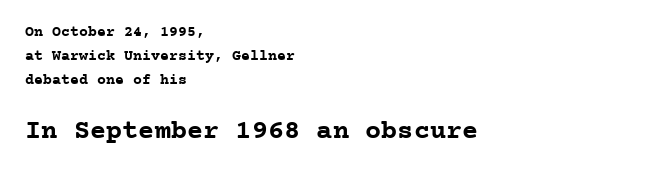
{"italic": "no", "bold": "yes", "underline": "no", "align": "left", "line_spacing": "normal", "line_spacing_ratio": 1.61, "letter_spacing": "normal", "letter_spacing_em": 0.0, "larger_block": "second", "size_ratio": 1.8, "glyph_px": 27}
